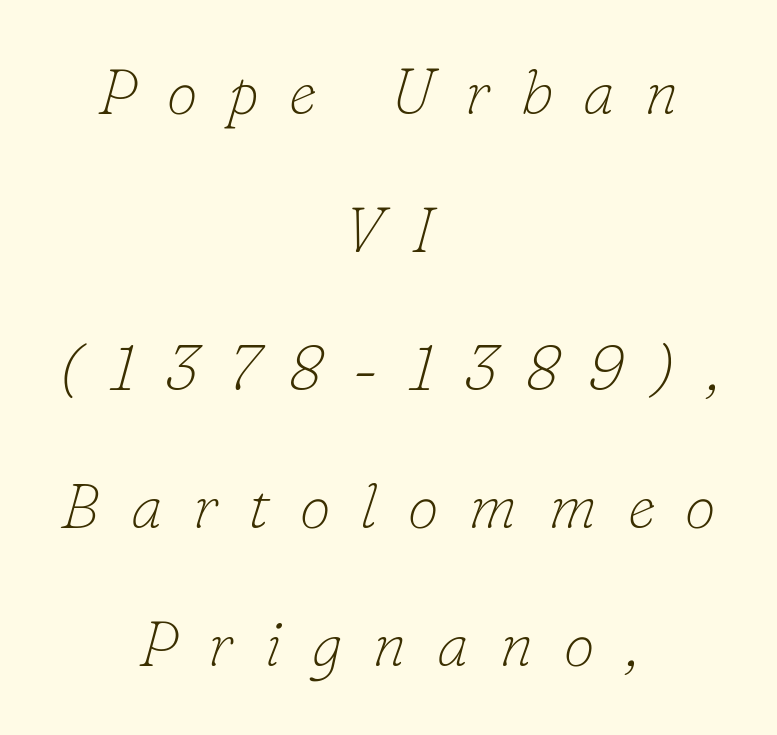
A typesetter would call this proportional, since set widths differ per character. Just letters on the line, the space beneath them empty. Letters have the restrained weight of plain body copy at most. This is oblique type, the kind used for emphasis or titles. Spacing between characters has been opened up far beyond the box default.
